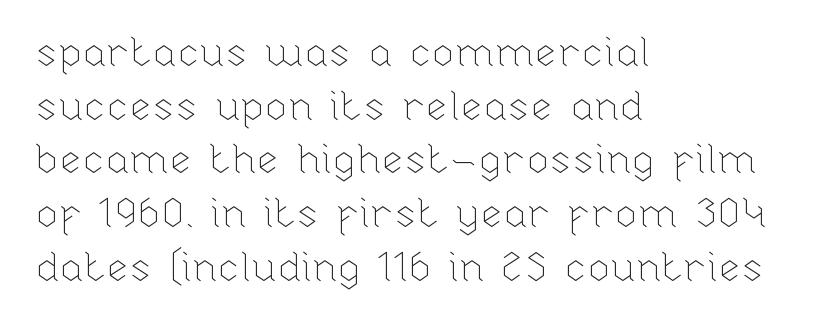
Q: Is the text bold? A: No.
Q: Is the text italic (slanted)? A: No, it is upright.
Q: Is the text underlined? A: No.
Q: How is the paragraph aligned? A: Left-aligned.
Q: Is the spacing between letters normal or unusually wide? A: Normal.
Q: Is the spacing between lines tight, normal or loose? A: Normal.
Q: Width (condensed, normal, or wide)? A: Normal.
Q: Stroke contrast? A: Low.
Q: x-height? A: Medium.
Q: Monospaced? A: No.
